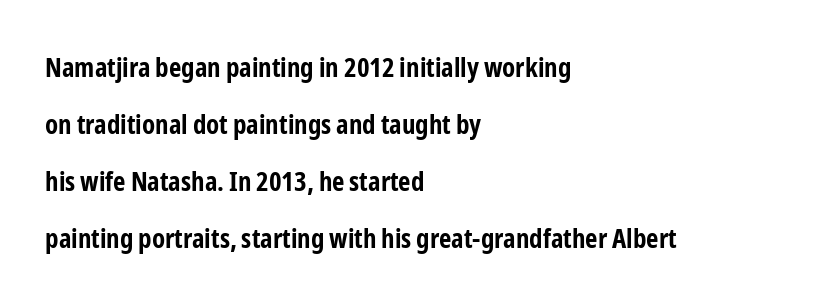
The image shows 27 px bold type, upright; set left-aligned, loose line spacing (2.11x), normal letter spacing, not underlined.
